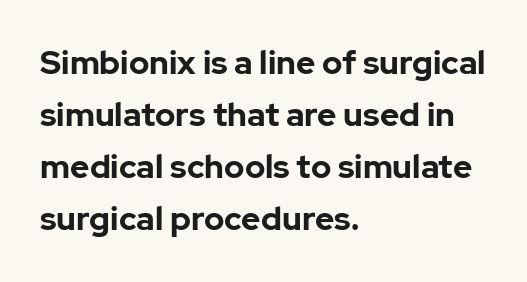
The image shows 33 px bold sans-serif type, upright; set left-aligned, normal line spacing (1.58x), normal letter spacing, not underlined; low stroke contrast and a medium x-height.
